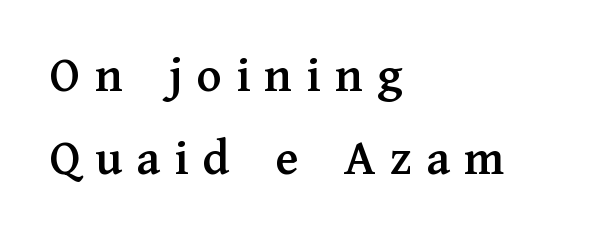
Every stem runs plumb, perpendicular to the baseline. Do the characters align in a grid? No, the font is proportional. The passage shown has open, widely tracked lettering throughout. The space beneath each line is pristine and unruled. In CSS terms this would be text-align: left.
